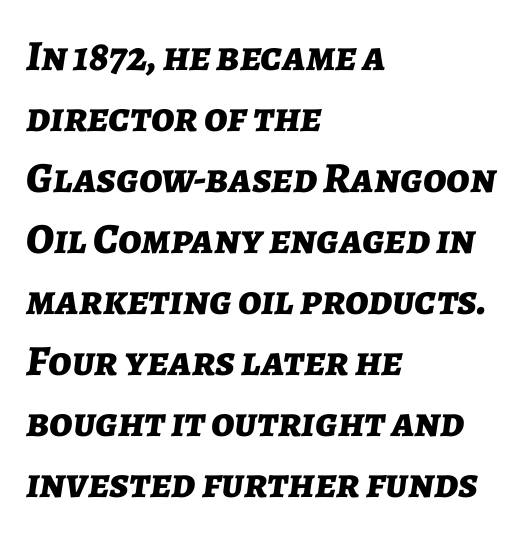
{"italic": "yes", "lean": "right", "slant_degrees": 7, "bold": "yes", "weight": "bold", "width": "normal", "stroke_contrast": "low", "x_height": "medium", "monospaced": "no", "underline": "no", "align": "left", "line_spacing": "normal", "line_spacing_ratio": 1.42, "letter_spacing": "normal", "letter_spacing_em": 0.0, "glyph_px": 43}
